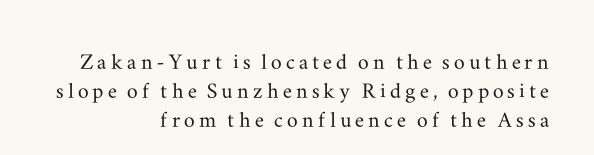
Q: Is the text italic (slanted)? A: No, it is upright.
Q: Is the text underlined? A: No.
Q: How is the paragraph aligned? A: Right-aligned.
Q: Is the spacing between lines tight, normal or loose? A: Tight.
